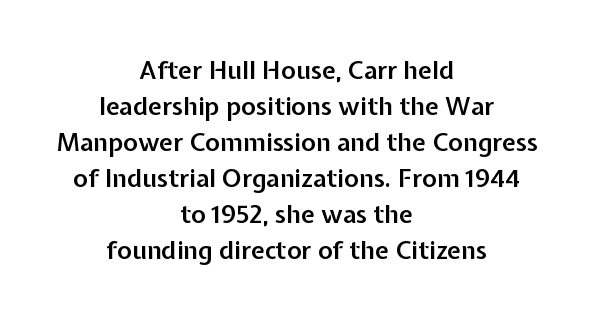
Q: Is the text bold? A: Semi-bold.
Q: Is the text italic (slanted)? A: No, it is upright.
Q: Is the text underlined? A: No.
Q: How is the paragraph aligned? A: Centered.
Q: Is the spacing between letters normal or unusually wide? A: Normal.
Q: Is the spacing between lines tight, normal or loose? A: Normal.
